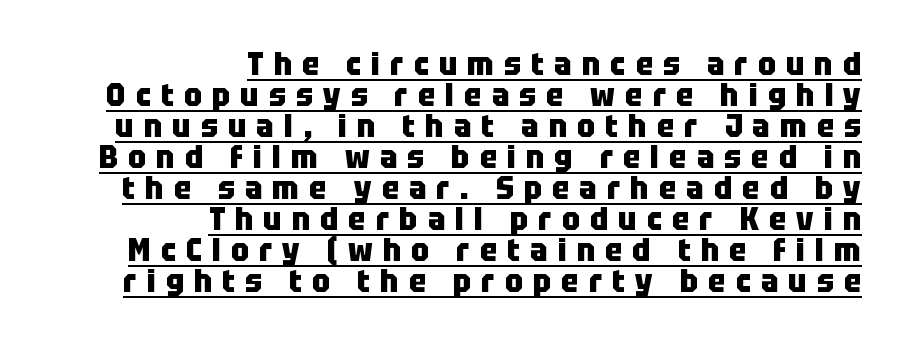
Q: Is the text bold? A: Yes.
Q: Is the text italic (slanted)? A: No, it is upright.
Q: Is the typeface a serif or a sans-serif typeface? A: Sans-serif.
Q: Is the text underlined? A: Yes.
Q: How is the paragraph aligned? A: Right-aligned.
Q: Is the spacing between letters normal or unusually wide? A: Unusually wide.
Q: Is the spacing between lines tight, normal or loose? A: Tight.
Q: Width (condensed, normal, or wide)? A: Condensed.
Q: Stroke contrast? A: Low.
Q: x-height? A: Large.
Q: Monospaced? A: No.
